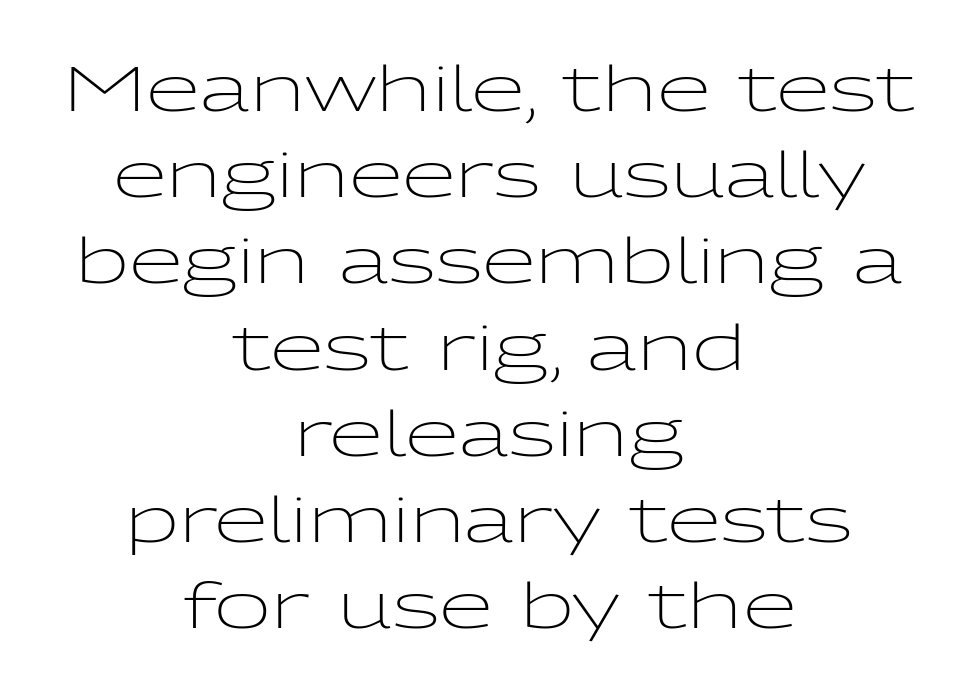
The image shows 62 px light, wide sans-serif type, upright; set centered, normal line spacing (1.39x), normal letter spacing, not underlined; low stroke contrast and a medium x-height.
